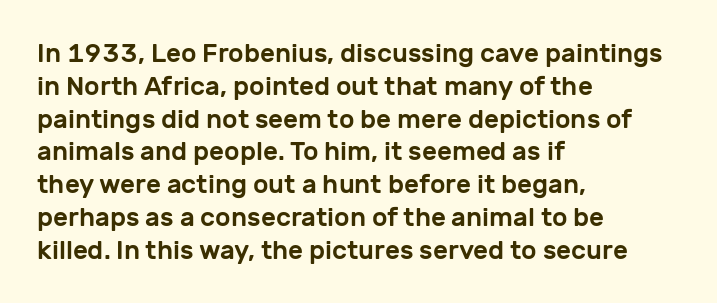
Q: Is the text italic (slanted)? A: No, it is upright.
Q: Is the text underlined? A: No.
Q: How is the paragraph aligned? A: Left-aligned.
Q: Is the spacing between letters normal or unusually wide? A: Normal.
Q: Is the spacing between lines tight, normal or loose? A: Normal.
